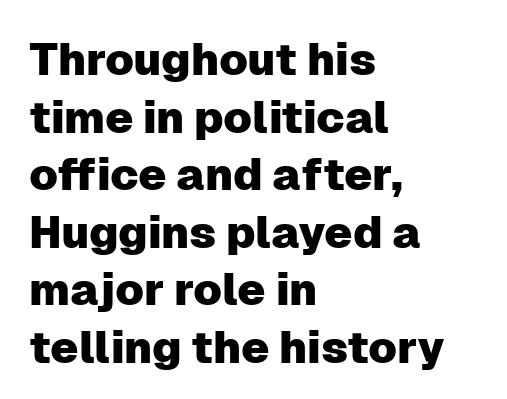
{"serif": "no", "italic": "no", "width": "normal", "stroke_contrast": "low", "x_height": "medium", "monospaced": "no", "underline": "no", "align": "left", "line_spacing": "normal", "line_spacing_ratio": 1.28, "letter_spacing": "normal", "letter_spacing_em": 0.0, "glyph_px": 45}
